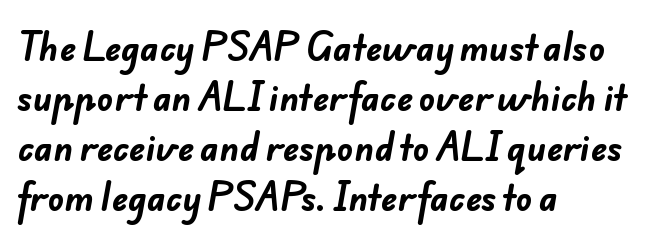
Q: Is the text bold? A: Yes.
Q: Is the typeface a serif or a sans-serif typeface? A: Sans-serif.
Q: Is the text underlined? A: No.
Q: How is the paragraph aligned? A: Left-aligned.
Q: Is the spacing between letters normal or unusually wide? A: Normal.
Q: Is the spacing between lines tight, normal or loose? A: Normal.
Q: Width (condensed, normal, or wide)? A: Normal.
Q: Stroke contrast? A: Low.
Q: x-height? A: Small.
Q: Monospaced? A: No.
